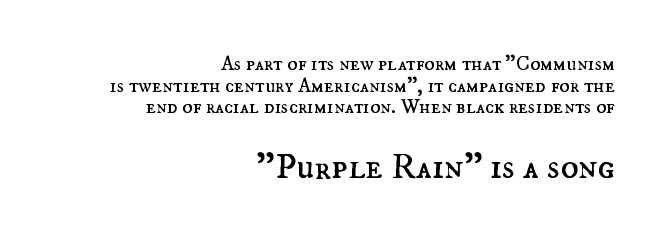
{"italic": "no", "bold": "no", "weight": "regular", "width": "normal", "stroke_contrast": "medium", "x_height": "small", "monospaced": "no", "underline": "no", "align": "right", "line_spacing": "tight", "line_spacing_ratio": 1.03, "letter_spacing": "normal", "letter_spacing_em": 0.0, "larger_block": "second", "size_ratio": 1.76, "glyph_px": 37}
